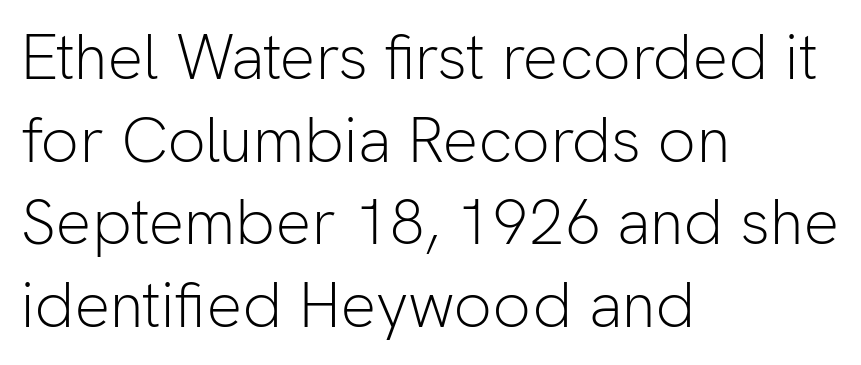
Proportional: the letters do not fall into vertical columns. Which margin do the lines hug? The left one — the right edge is uneven. This block has exactly the height ordinary leading produces. The typeface has the unassuming heft of standard copy or less. Tracking here is standard; glyphs follow each other at the usual distance. This sample uses an upright cut, with every glyph sitting square on the baseline.
